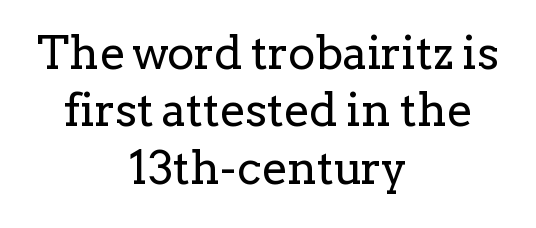
Q: Is the text bold? A: No.
Q: Is the text italic (slanted)? A: No, it is upright.
Q: Is the typeface a serif or a sans-serif typeface? A: Serif.
Q: Is the text underlined? A: No.
Q: How is the paragraph aligned? A: Centered.
Q: Is the spacing between letters normal or unusually wide? A: Normal.
Q: Is the spacing between lines tight, normal or loose? A: Normal.
Q: Width (condensed, normal, or wide)? A: Normal.
Q: Stroke contrast? A: Low.
Q: x-height? A: Medium.
Q: Monospaced? A: No.
